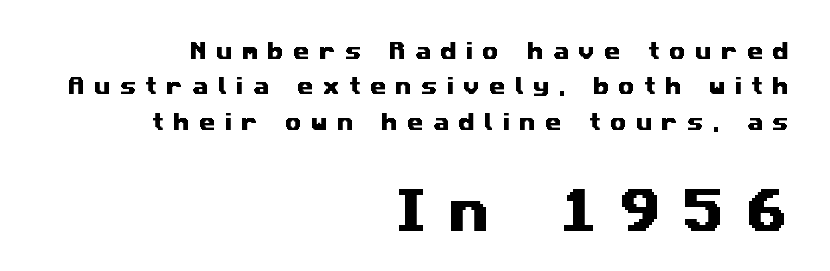
{"serif": "no", "width": "wide", "stroke_contrast": "medium", "x_height": "medium", "monospaced": "no", "underline": "no", "align": "right", "line_spacing_ratio": 1.86, "letter_spacing": "wide", "letter_spacing_em": 0.48, "larger_block": "second", "size_ratio": 2.47, "glyph_px": 47}
